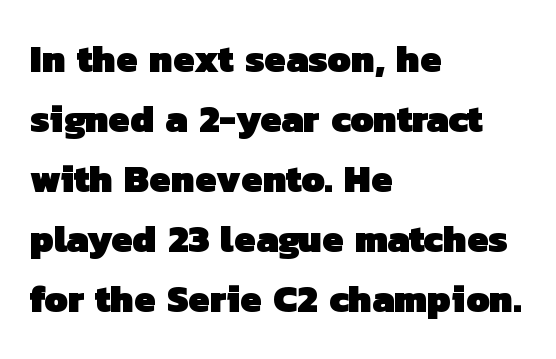
Q: Is the text bold? A: Yes.
Q: Is the typeface a serif or a sans-serif typeface? A: Sans-serif.
Q: Is the text underlined? A: No.
Q: How is the paragraph aligned? A: Left-aligned.
Q: Is the spacing between letters normal or unusually wide? A: Normal.
Q: Is the spacing between lines tight, normal or loose? A: Normal.
Q: Width (condensed, normal, or wide)? A: Normal.
Q: Stroke contrast? A: Low.
Q: x-height? A: Medium.
Q: Monospaced? A: No.
